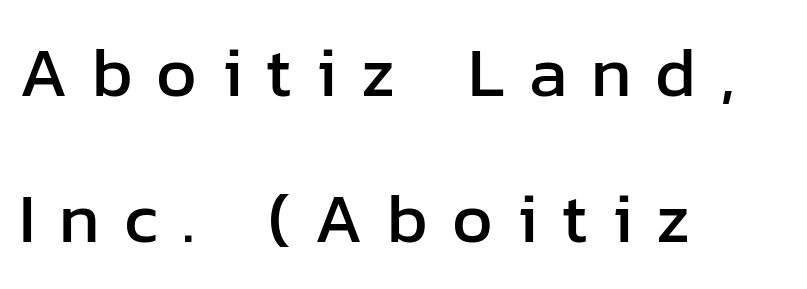
{"serif": "no", "italic": "no", "width": "normal", "stroke_contrast": "low", "x_height": "medium", "monospaced": "no", "underline": "no", "align": "left", "line_spacing": "loose", "line_spacing_ratio": 2.08, "letter_spacing": "wide", "letter_spacing_em": 0.34, "glyph_px": 70}
